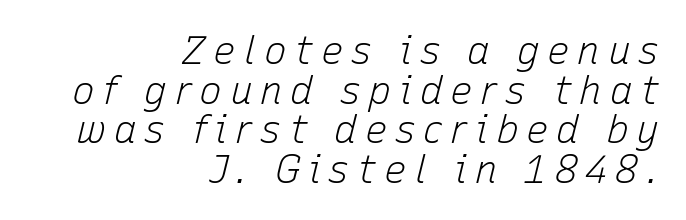
The image shows 38 px light type, italic (leaning right); set right-aligned, tight line spacing (1.04x), unusually wide letter spacing (+0.2 em), not underlined; low stroke contrast and a medium x-height.
